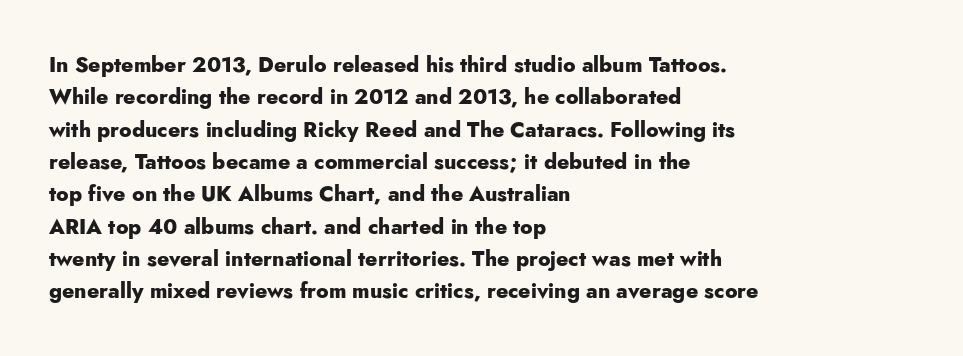
Unlike italic type, these characters show no tilt at all. Line starts are locked; line ends wander. Characters follow at the spacing the type designer built in. On the weight axis this lands at bold, roughly 700. The passage shown is not underscored anywhere.
